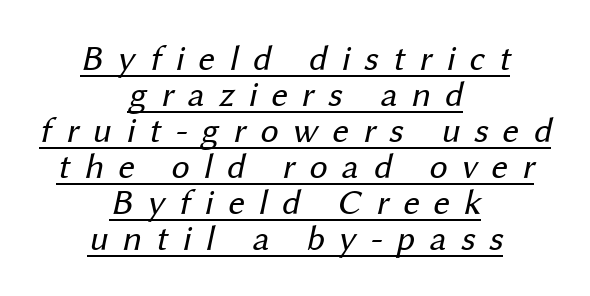
{"serif": "no", "bold": "no", "weight": "regular", "width": "normal", "stroke_contrast": "medium", "x_height": "medium", "monospaced": "no", "underline": "yes", "align": "center", "line_spacing": "tight", "line_spacing_ratio": 1.0, "letter_spacing": "wide", "letter_spacing_em": 0.39, "glyph_px": 36}
